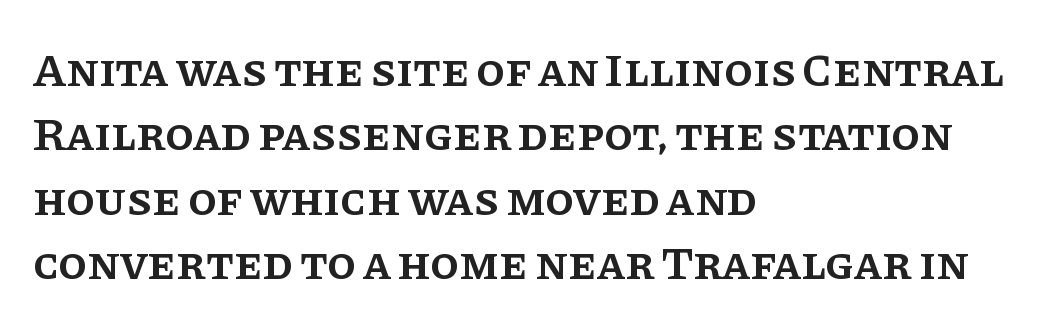
Q: Is the text bold? A: Semi-bold.
Q: Is the text italic (slanted)? A: No, it is upright.
Q: Is the typeface a serif or a sans-serif typeface? A: Serif.
Q: Is the text underlined? A: No.
Q: How is the paragraph aligned? A: Left-aligned.
Q: Is the spacing between letters normal or unusually wide? A: Normal.
Q: Is the spacing between lines tight, normal or loose? A: Normal.
Q: Width (condensed, normal, or wide)? A: Normal.
Q: Stroke contrast? A: Low.
Q: x-height? A: Large.
Q: Monospaced? A: No.
